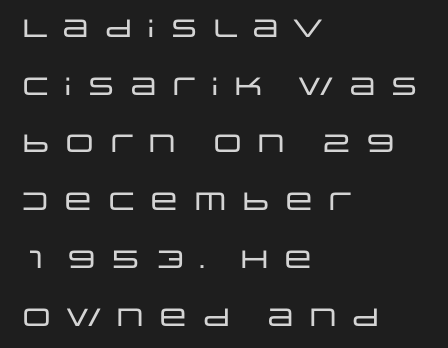
Casual observation: everything's shoved over to the left. The block of text is sparse from top to bottom, with ample space between rows. Style check: upright. You could only call the tracking loose — the letters float apart. Descenders are the only things crossing below the line.
